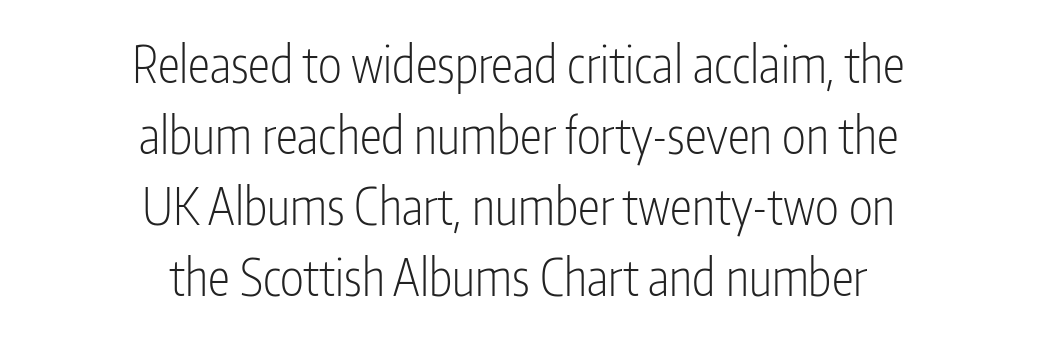
The type sits square on the baseline with zero lean. Character widths vary here, with narrow letters taking less room than wide ones. The lines are quadded center. Stem width sits at or under what a default text font uses. Students, note that the glyphs here touch the page at normal intervals.
